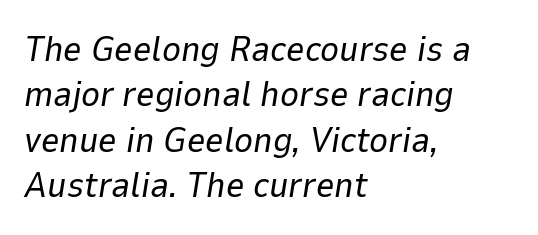
{"italic": "yes", "lean": "right", "slant_degrees": 9, "bold": "no", "weight": "regular", "width": "normal", "stroke_contrast": "low", "x_height": "medium", "monospaced": "no", "underline": "no", "align": "left", "line_spacing": "normal", "line_spacing_ratio": 1.26, "letter_spacing": "normal", "letter_spacing_em": 0.0, "glyph_px": 36}
